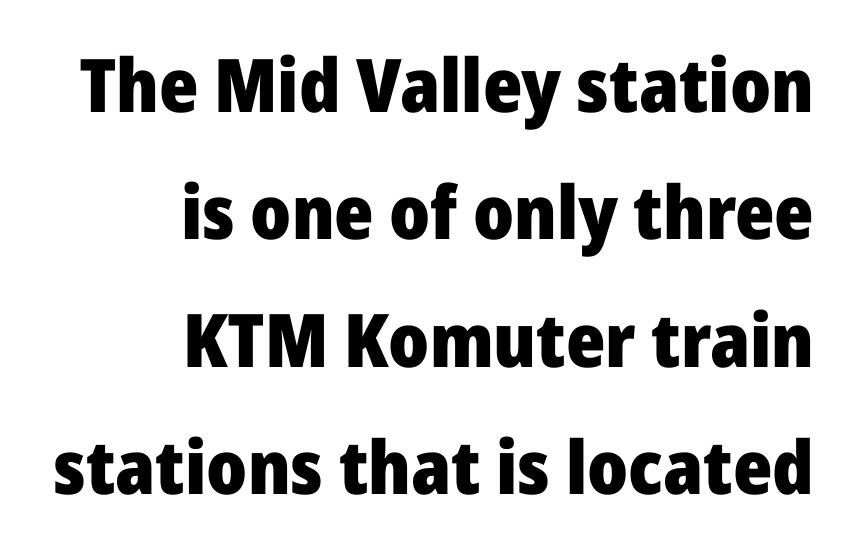
The image shows 74 px heavy sans-serif type, upright; set right-aligned, line spacing 1.72x, normal letter spacing, not underlined; low stroke contrast and a medium x-height.
